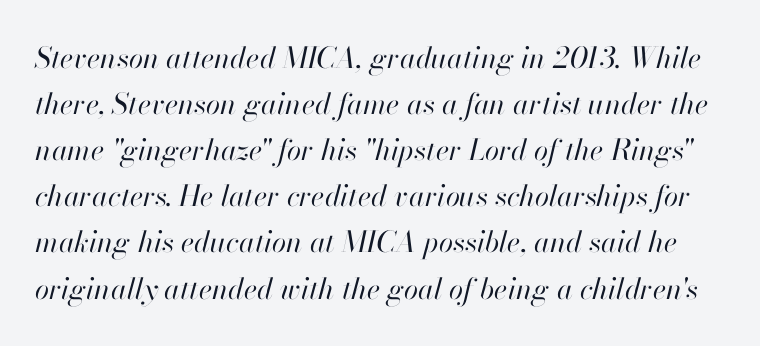
Q: Is the text bold? A: No.
Q: Is the text italic (slanted)? A: Yes, it leans right by about 13 degrees.
Q: Is the text underlined? A: No.
Q: Is the spacing between letters normal or unusually wide? A: Normal.
Q: Is the spacing between lines tight, normal or loose? A: Normal.
Q: Width (condensed, normal, or wide)? A: Normal.
Q: Stroke contrast? A: High.
Q: x-height? A: Small.
Q: Monospaced? A: No.
